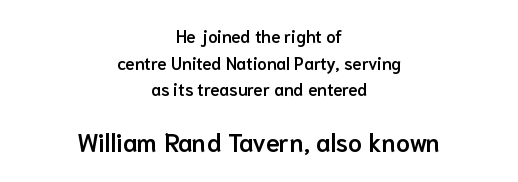
The strokes are fattened partway — semibold, not bold. Small over large — that's the arrangement of the two blocks here. Every character sits straight up, as roman type does. Check under the words: just untouched page. In terms of leading, this rendering sits right in the middle. These lines are centered, leaving both edges ragged.
